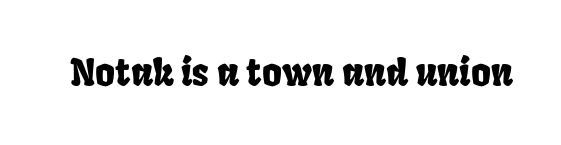
Observe the ordinary spacing: letters are neighbours, not strangers. Lines of text with bare space underneath. Type style note: lacks serifs. Each letter keeps its own natural width here, so spacing adapts to shape.
